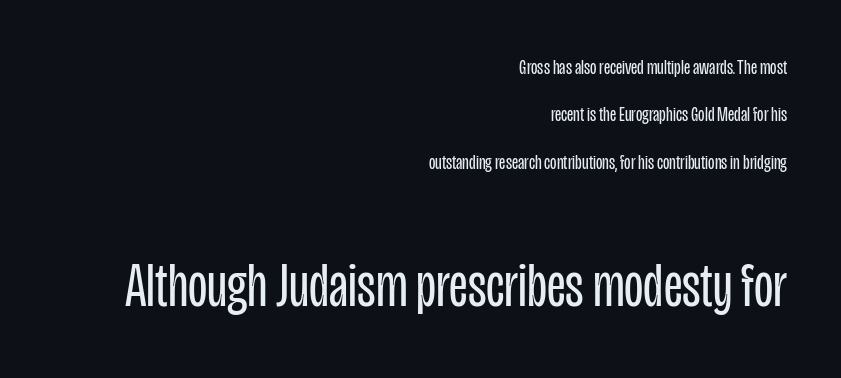
The image shows 63 px regular-weight, condensed sans-serif type, upright; set right-aligned, loose line spacing (2.26x), normal letter spacing, not underlined; the second (bottom) block is 3.0x larger; low stroke contrast and a large x-height.
